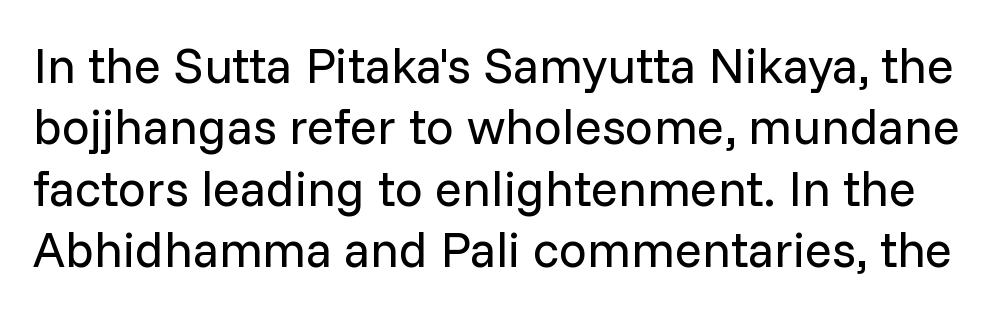
Q: Is the text bold? A: No.
Q: Is the text italic (slanted)? A: No, it is upright.
Q: Is the typeface a serif or a sans-serif typeface? A: Sans-serif.
Q: Is the text underlined? A: No.
Q: Is the spacing between letters normal or unusually wide? A: Normal.
Q: Width (condensed, normal, or wide)? A: Normal.
Q: Stroke contrast? A: Low.
Q: x-height? A: Medium.
Q: Monospaced? A: No.
